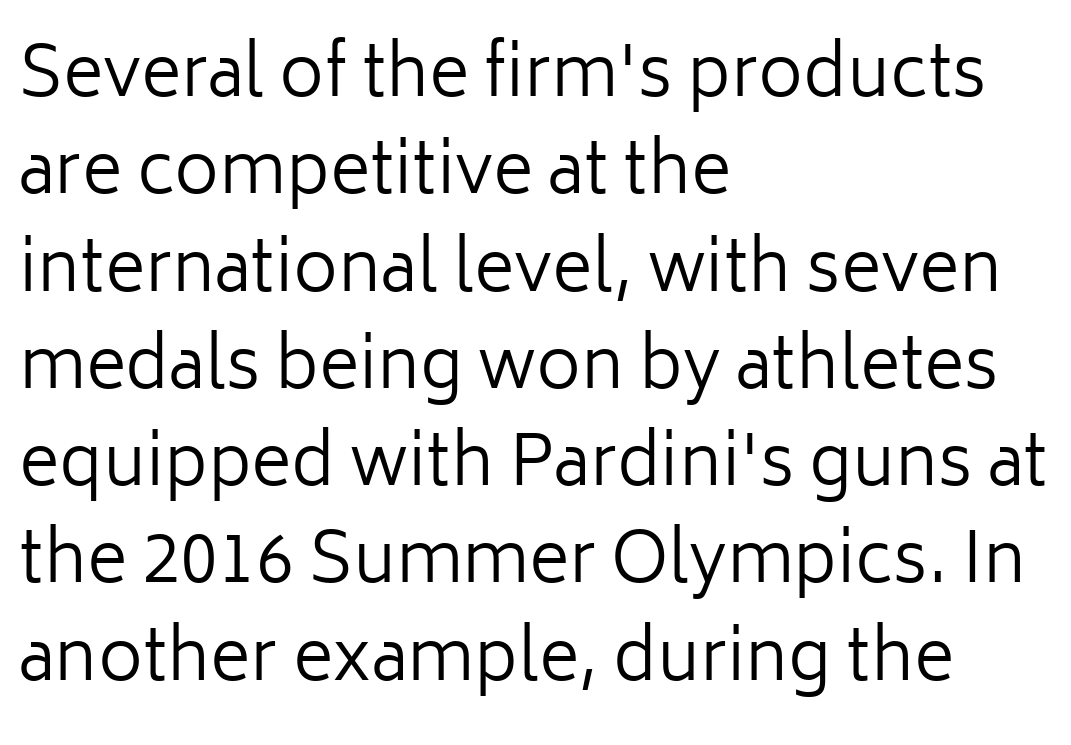
The image shows 69 px regular-weight sans-serif type, upright; set left-aligned, normal line spacing (1.41x), normal letter spacing, not underlined; low stroke contrast and a medium x-height.
